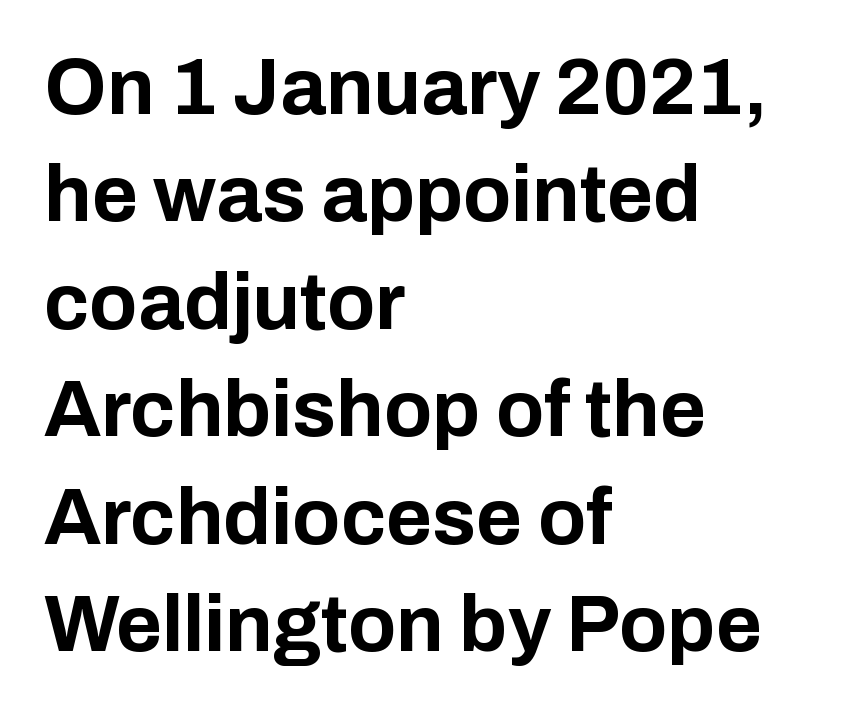
Q: Is the text bold? A: Yes.
Q: Is the text italic (slanted)? A: No, it is upright.
Q: Is the typeface a serif or a sans-serif typeface? A: Sans-serif.
Q: Is the text underlined? A: No.
Q: How is the paragraph aligned? A: Left-aligned.
Q: Is the spacing between letters normal or unusually wide? A: Normal.
Q: Is the spacing between lines tight, normal or loose? A: Normal.
Q: Width (condensed, normal, or wide)? A: Normal.
Q: Stroke contrast? A: Low.
Q: x-height? A: Medium.
Q: Monospaced? A: No.
